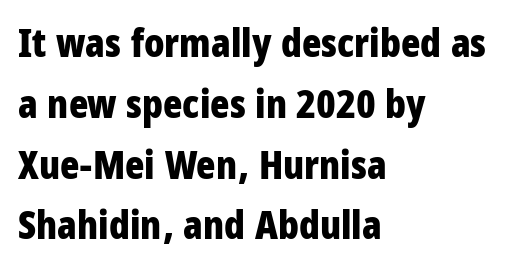
{"serif": "no", "italic": "no", "bold": "yes", "weight": "bold", "width": "condensed", "stroke_contrast": "low", "x_height": "large", "monospaced": "no", "underline": "no", "align": "left", "line_spacing": "normal", "line_spacing_ratio": 1.52, "letter_spacing": "normal", "letter_spacing_em": 0.0, "glyph_px": 40}
